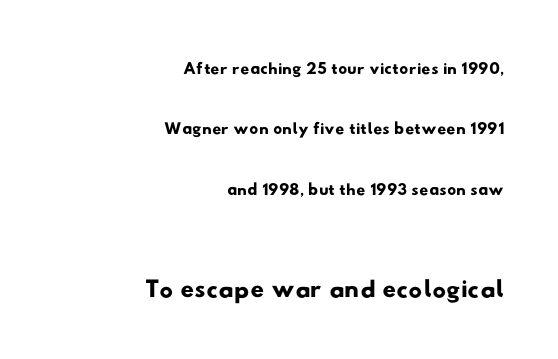
The image shows 38 px wide sans-serif type; set right-aligned, loose line spacing (2.42x), normal letter spacing, not underlined; the second (bottom) block is 1.52x larger; low stroke contrast and a small x-height.
